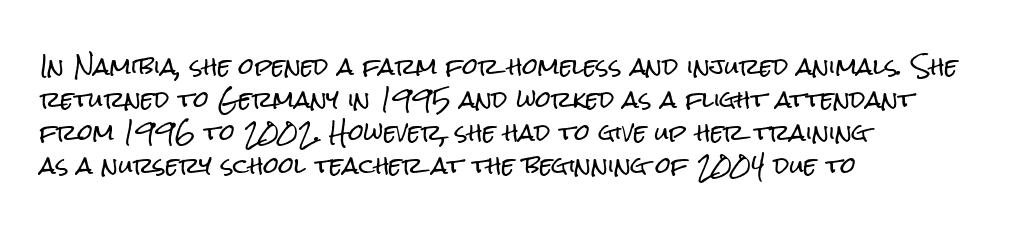
Q: Is the text italic (slanted)? A: No, it is upright.
Q: Is the text underlined? A: No.
Q: How is the paragraph aligned? A: Left-aligned.
Q: Is the spacing between letters normal or unusually wide? A: Normal.
Q: Is the spacing between lines tight, normal or loose? A: Normal.
